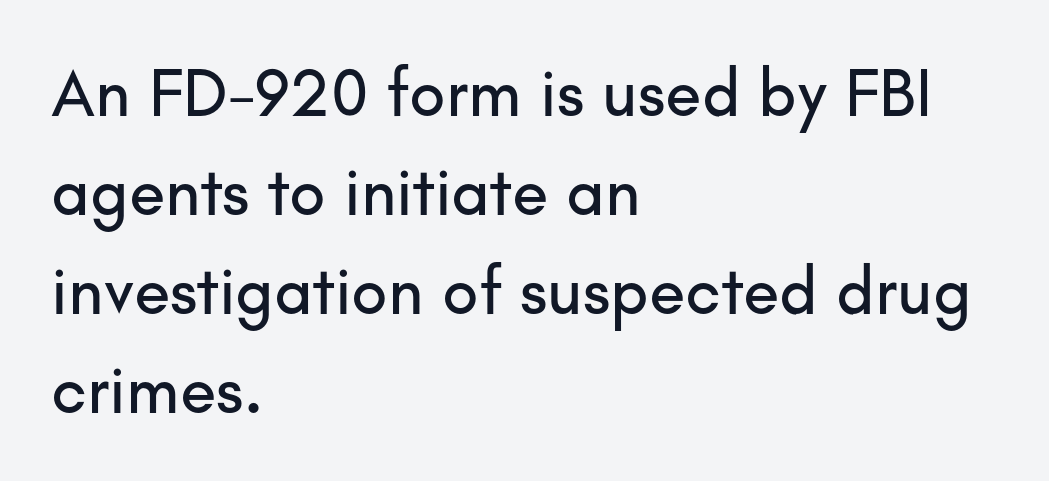
Regarding leading, the lines here are spaced in the standard way. Regarding serifs, this sample does without them. Quick note: not italic, upright. Each letter keeps its own natural width here, so spacing adapts to shape.
